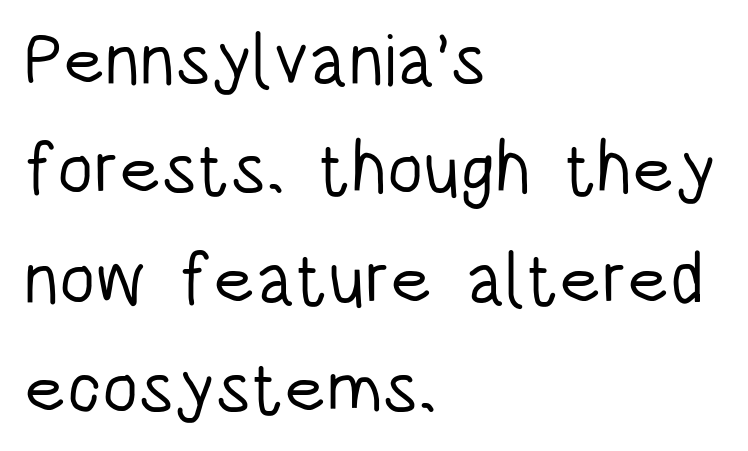
Q: Is the text bold? A: No.
Q: Is the text italic (slanted)? A: No, it is upright.
Q: Is the typeface a serif or a sans-serif typeface? A: Sans-serif.
Q: Is the text underlined? A: No.
Q: How is the paragraph aligned? A: Left-aligned.
Q: Is the spacing between letters normal or unusually wide? A: Normal.
Q: Is the spacing between lines tight, normal or loose? A: Normal.
Q: Width (condensed, normal, or wide)? A: Condensed.
Q: Stroke contrast? A: Low.
Q: x-height? A: Large.
Q: Monospaced? A: No.
